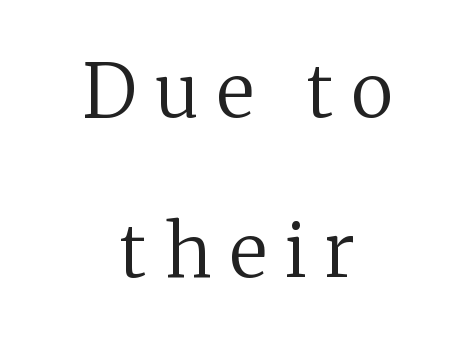
{"serif": "yes", "italic": "no", "bold": "no", "weight": "regular", "width": "normal", "stroke_contrast": "medium", "x_height": "medium", "monospaced": "no", "underline": "no", "align": "center", "line_spacing": "loose", "line_spacing_ratio": 2.16, "letter_spacing": "wide", "letter_spacing_em": 0.25, "glyph_px": 74}
